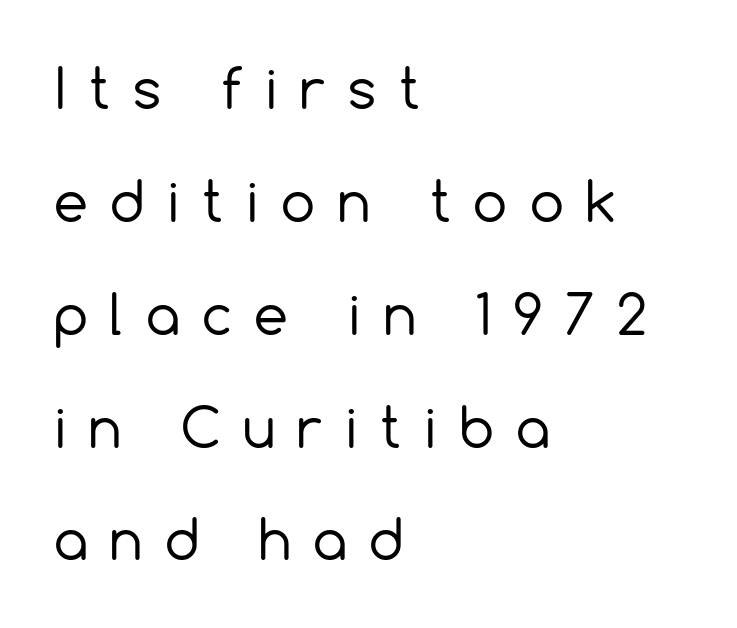
Q: Is the text bold? A: No.
Q: Is the text italic (slanted)? A: No, it is upright.
Q: Is the typeface a serif or a sans-serif typeface? A: Sans-serif.
Q: Is the text underlined? A: No.
Q: How is the paragraph aligned? A: Left-aligned.
Q: Is the spacing between letters normal or unusually wide? A: Unusually wide.
Q: Is the spacing between lines tight, normal or loose? A: Loose.
Q: Width (condensed, normal, or wide)? A: Normal.
Q: x-height? A: Medium.
Q: Monospaced? A: No.
